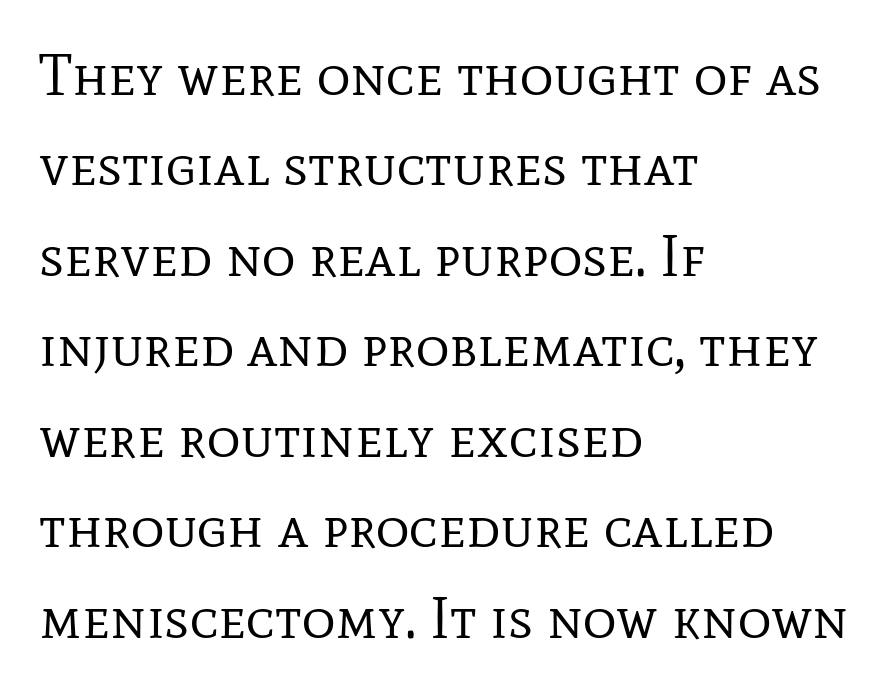
{"serif": "yes", "italic": "no", "bold": "no", "weight": "regular", "width": "normal", "stroke_contrast": "low", "x_height": "medium", "monospaced": "no", "underline": "no", "align": "left", "line_spacing": "normal", "line_spacing_ratio": 1.56, "letter_spacing": "normal", "letter_spacing_em": 0.0, "glyph_px": 58}
